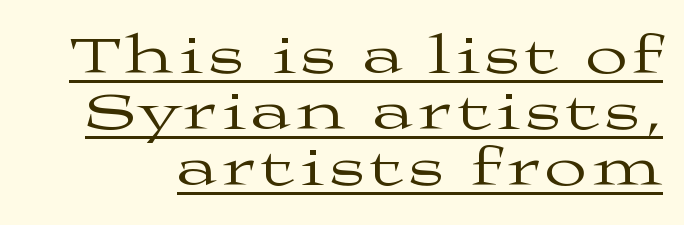
The image shows 55 px regular-weight, wide serif type, upright; set tight line spacing (1.02x), underlined; medium stroke contrast and a medium x-height.
